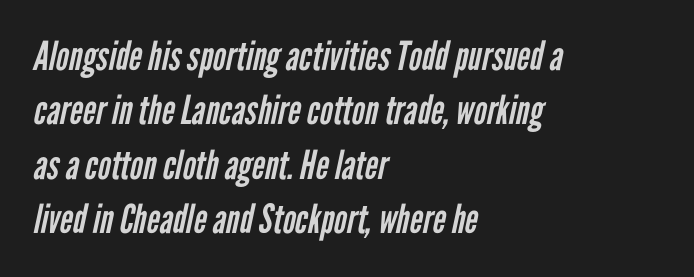
Q: Is the text bold? A: No.
Q: Is the typeface a serif or a sans-serif typeface? A: Sans-serif.
Q: Is the text underlined? A: No.
Q: How is the paragraph aligned? A: Left-aligned.
Q: Is the spacing between letters normal or unusually wide? A: Normal.
Q: Is the spacing between lines tight, normal or loose? A: Normal.
Q: Width (condensed, normal, or wide)? A: Condensed.
Q: Stroke contrast? A: Low.
Q: x-height? A: Medium.
Q: Monospaced? A: No.
